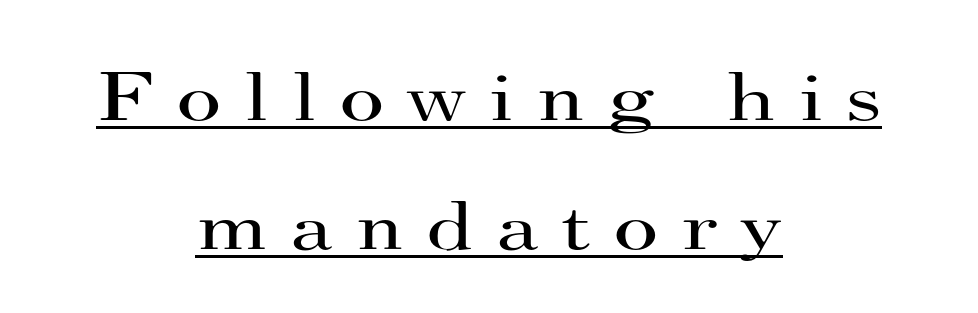
{"serif": "yes", "italic": "no", "bold": "no", "weight": "regular", "width": "wide", "stroke_contrast": "high", "x_height": "small", "monospaced": "no", "underline": "yes", "align": "center", "line_spacing_ratio": 1.85, "letter_spacing": "wide", "letter_spacing_em": 0.31, "glyph_px": 70}
